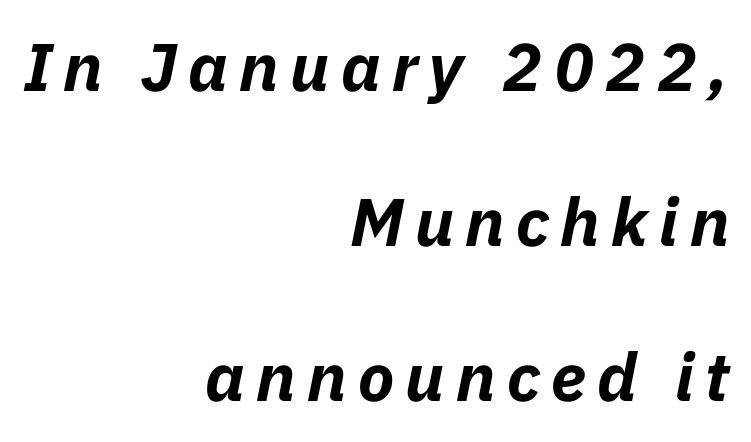
The image shows 67 px bold type, italic (leaning right); set right-aligned, loose line spacing (2.31x), not underlined; low stroke contrast and a medium x-height.
